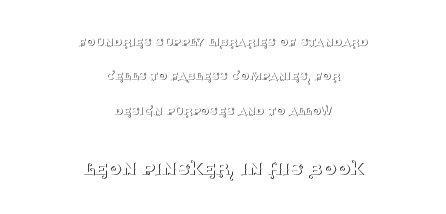
No extra tracking has been applied to these lines. Is this a heavy cut? Hardly; it is regular or lighter. The specimen reads as upright at a glance. The space directly below the letters is spotless. A student would call this center alignment; a typographer would say set centered. Character size in the trailing block exceeds that of the leading block.
